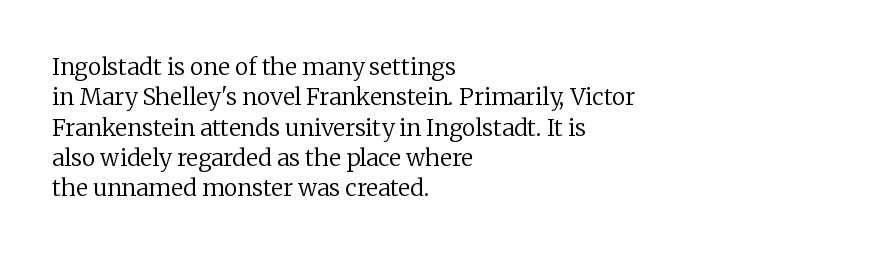
Q: Is the text bold? A: No.
Q: Is the text italic (slanted)? A: No, it is upright.
Q: Is the text underlined? A: No.
Q: How is the paragraph aligned? A: Left-aligned.
Q: Is the spacing between letters normal or unusually wide? A: Normal.
Q: Is the spacing between lines tight, normal or loose? A: Normal.
